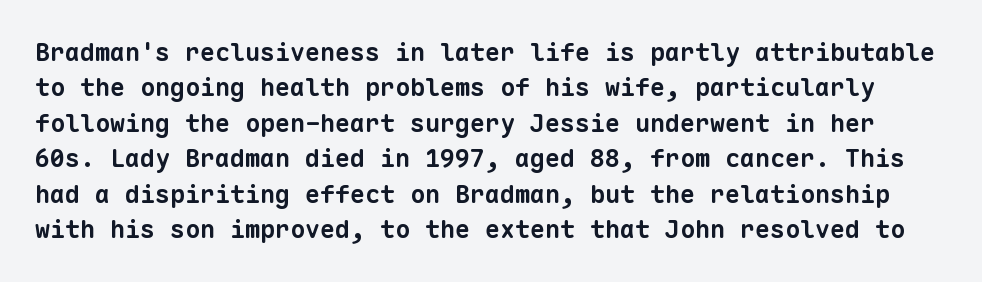
Q: Is the text bold? A: Yes.
Q: Is the text underlined? A: No.
Q: Is the spacing between letters normal or unusually wide? A: Normal.
Q: Is the spacing between lines tight, normal or loose? A: Normal.
